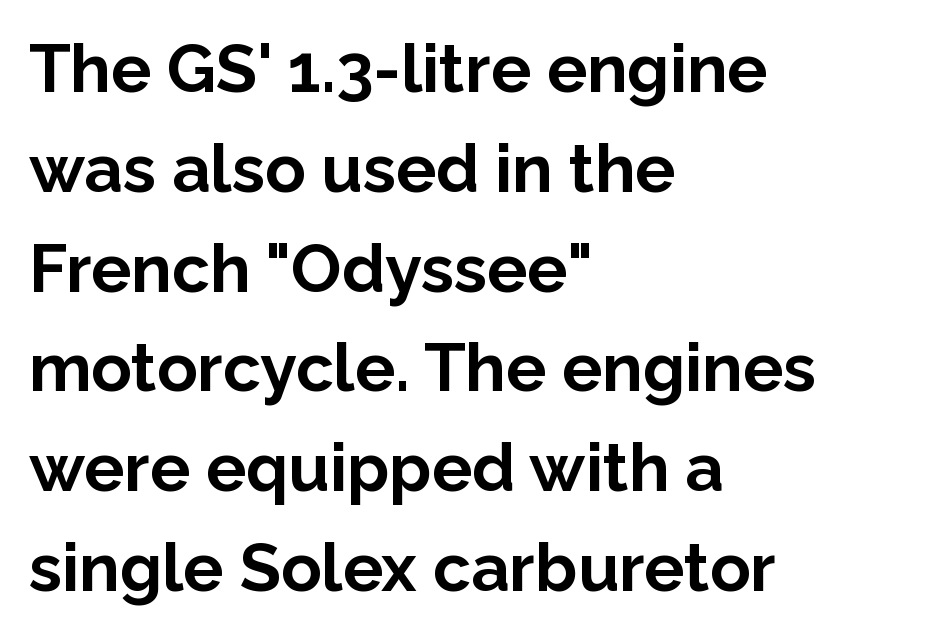
{"serif": "no", "italic": "no", "bold": "yes", "weight": "bold", "width": "normal", "stroke_contrast": "low", "x_height": "medium", "monospaced": "no", "underline": "no", "align": "left", "line_spacing": "normal", "line_spacing_ratio": 1.49, "letter_spacing": "normal", "letter_spacing_em": 0.0, "glyph_px": 67}
